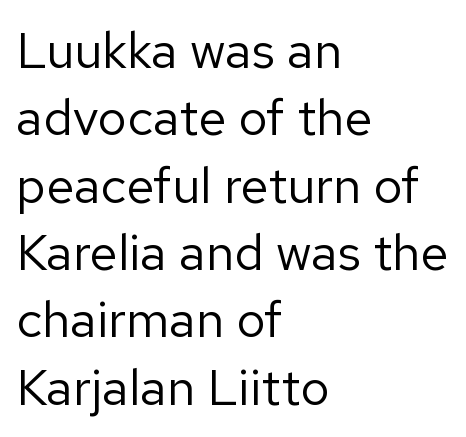
Q: Is the text bold? A: No.
Q: Is the text italic (slanted)? A: No, it is upright.
Q: Is the typeface a serif or a sans-serif typeface? A: Sans-serif.
Q: Is the text underlined? A: No.
Q: How is the paragraph aligned? A: Left-aligned.
Q: Is the spacing between letters normal or unusually wide? A: Normal.
Q: Is the spacing between lines tight, normal or loose? A: Normal.
Q: Width (condensed, normal, or wide)? A: Normal.
Q: Stroke contrast? A: Low.
Q: x-height? A: Medium.
Q: Monospaced? A: No.
